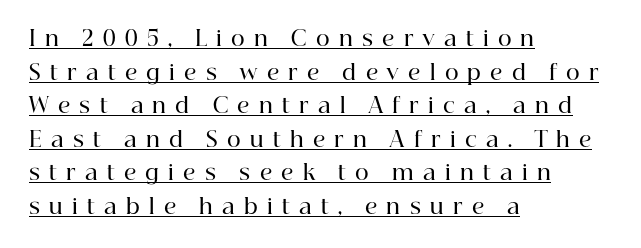
{"italic": "no", "bold": "semi", "underline": "yes", "align": "left", "line_spacing": "normal", "line_spacing_ratio": 1.6, "letter_spacing": "wide", "letter_spacing_em": 0.44, "glyph_px": 21}
